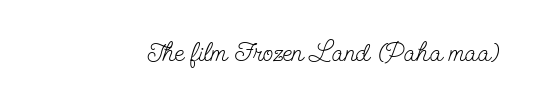
The image shows 27 px text type; set right-aligned, normal letter spacing, not underlined.
